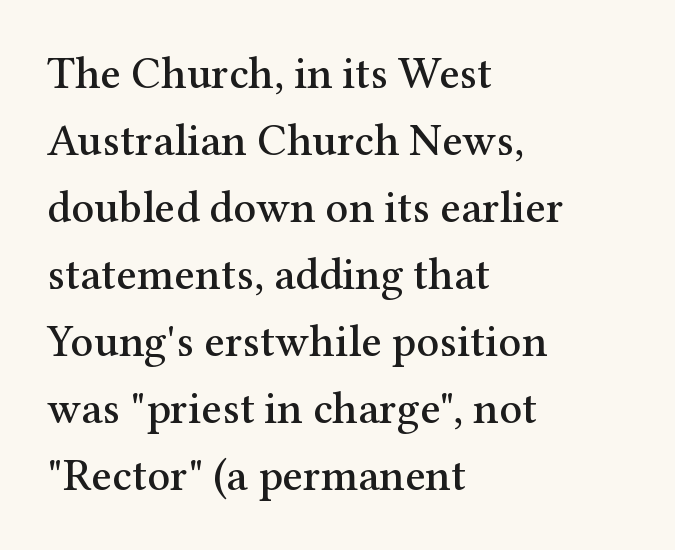
{"serif": "yes", "italic": "no", "width": "normal", "stroke_contrast": "medium", "x_height": "medium", "monospaced": "no", "underline": "no", "align": "left", "line_spacing": "normal", "line_spacing_ratio": 1.49, "letter_spacing": "normal", "letter_spacing_em": 0.0, "glyph_px": 45}
